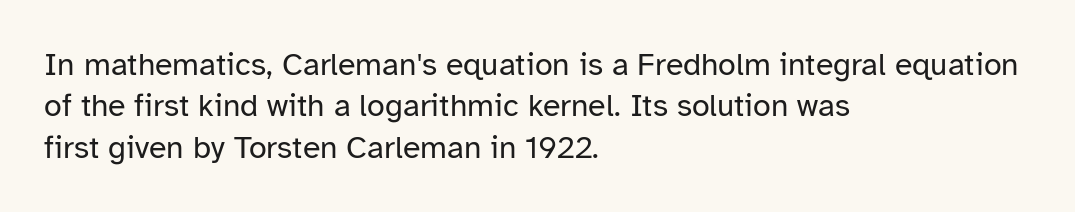
Q: Is the text bold? A: No.
Q: Is the text italic (slanted)? A: No, it is upright.
Q: Is the typeface a serif or a sans-serif typeface? A: Sans-serif.
Q: Is the text underlined? A: No.
Q: How is the paragraph aligned? A: Left-aligned.
Q: Is the spacing between letters normal or unusually wide? A: Normal.
Q: Is the spacing between lines tight, normal or loose? A: Normal.
Q: Width (condensed, normal, or wide)? A: Normal.
Q: Stroke contrast? A: Low.
Q: x-height? A: Medium.
Q: Monospaced? A: No.
